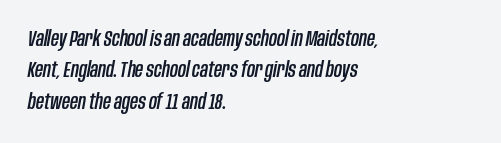
Is the type slanted? Yes — the strokes lean at a clear angle. Caption: standard tracking, unaltered. Every row of glyphs begins at an identical x-position on the left. The block of text has a typical density, with ordinary space between rows. The area under the type is left untouched.
